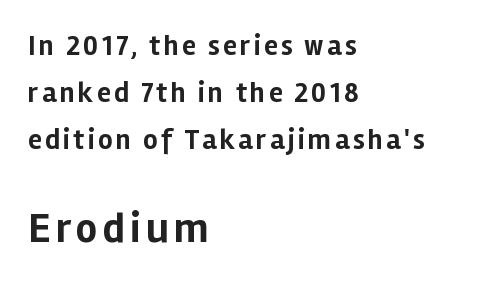
Q: Is the text bold? A: Yes.
Q: Is the text italic (slanted)? A: No, it is upright.
Q: Is the typeface a serif or a sans-serif typeface? A: Sans-serif.
Q: Is the text underlined? A: No.
Q: How is the paragraph aligned? A: Left-aligned.
Q: Is the spacing between lines tight, normal or loose? A: Normal.
Q: Which block of text is set in a larger size, the first (top) or the second (bottom)? A: The second (bottom) one.
Q: Width (condensed, normal, or wide)? A: Normal.
Q: Stroke contrast? A: Low.
Q: x-height? A: Medium.
Q: Monospaced? A: No.
